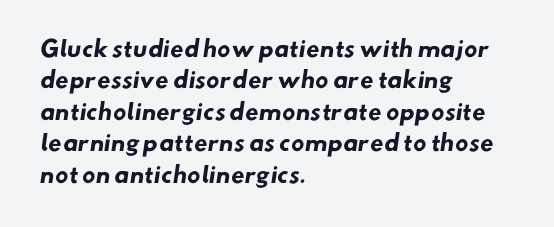
Q: Is the text bold? A: Yes.
Q: Is the text underlined? A: No.
Q: How is the paragraph aligned? A: Left-aligned.
Q: Is the spacing between letters normal or unusually wide? A: Normal.
Q: Is the spacing between lines tight, normal or loose? A: Normal.
